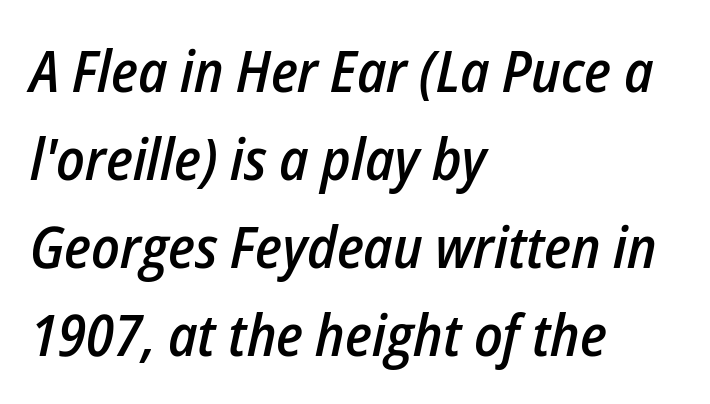
The letters are slanted; this is an italic face. Semibold letterforms, between regular and bold. Normally led — the rows are evenly, conventionally spaced. The gaps between neighbouring characters are ordinary and unremarkable. Check the space under the baseline: it is left empty.
